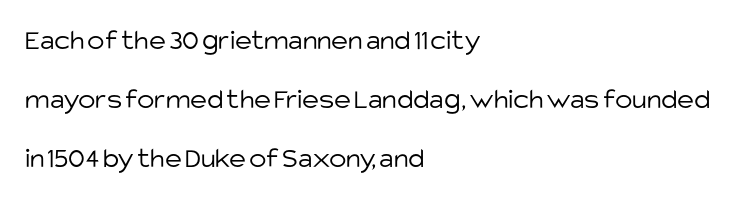
The letters sit at their default tracking, neither squeezed nor spread. Is this a fixed-width face? No — the glyphs have proportional, varying widths. The letters look calm and open, with moderate or lighter stems. Loosely led — the rows are spread out. The axis of the letterforms is exactly vertical.
